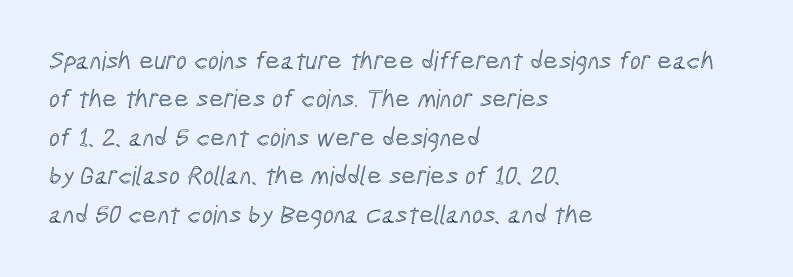
The image shows 26 px text type; set left-aligned, normal line spacing (1.48x), normal letter spacing, not underlined.
